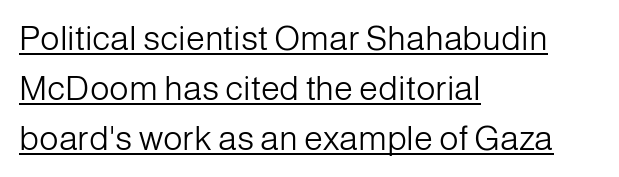
The image shows 34 px light sans-serif type, upright; set left-aligned, normal line spacing (1.47x), normal letter spacing, underlined; low stroke contrast and a medium x-height.
